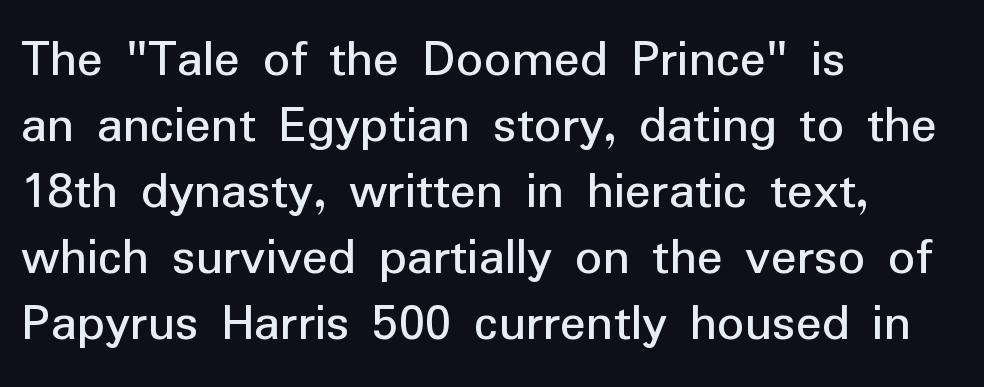
{"serif": "no", "italic": "no", "width": "normal", "stroke_contrast": "low", "x_height": "medium", "monospaced": "no", "underline": "no", "align": "left", "line_spacing_ratio": 1.22, "letter_spacing": "normal", "letter_spacing_em": 0.0, "glyph_px": 54}
